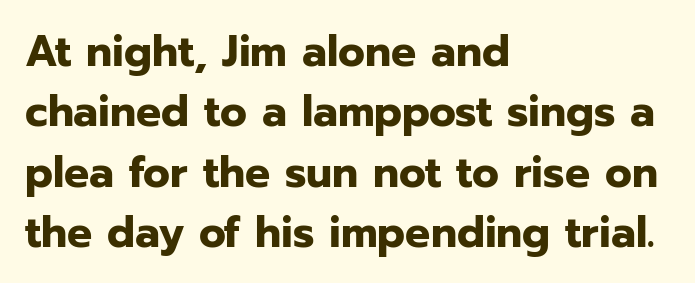
Q: Is the text bold? A: Yes.
Q: Is the text italic (slanted)? A: No, it is upright.
Q: Is the typeface a serif or a sans-serif typeface? A: Sans-serif.
Q: Is the text underlined? A: No.
Q: How is the paragraph aligned? A: Left-aligned.
Q: Is the spacing between letters normal or unusually wide? A: Normal.
Q: Is the spacing between lines tight, normal or loose? A: Normal.
Q: Width (condensed, normal, or wide)? A: Normal.
Q: Stroke contrast? A: Low.
Q: x-height? A: Medium.
Q: Monospaced? A: No.
